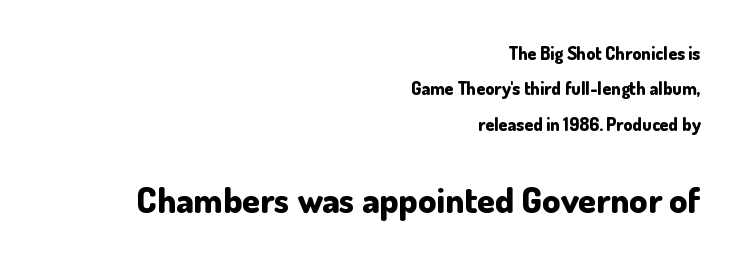
The image shows 36 px bold sans-serif type, upright; set right-aligned, loose line spacing (1.97x), normal letter spacing, not underlined; the second (bottom) block is 2.0x larger; low stroke contrast and a small x-height.
